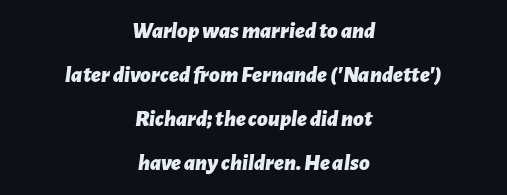
{"italic": "yes", "lean": "right", "slant_degrees": 7, "bold": "yes", "underline": "no", "align": "center", "line_spacing": "loose", "line_spacing_ratio": 1.92, "letter_spacing": "normal", "letter_spacing_em": 0.0, "glyph_px": 23}
